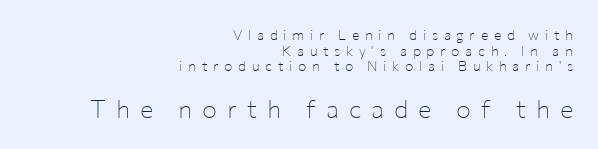
{"italic": "no", "bold": "no", "underline": "no", "align": "right", "line_spacing": "tight", "line_spacing_ratio": 1.11, "letter_spacing": "wide", "letter_spacing_em": 0.4, "larger_block": "second", "size_ratio": 1.79, "glyph_px": 25}
